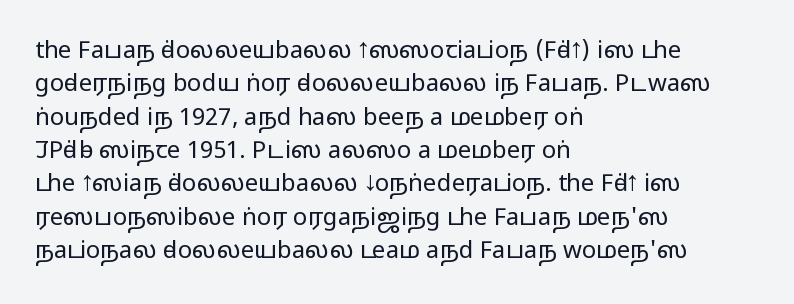
The image shows 24 px text type, upright; set left-aligned, normal line spacing (1.39x), normal letter spacing, not underlined.
